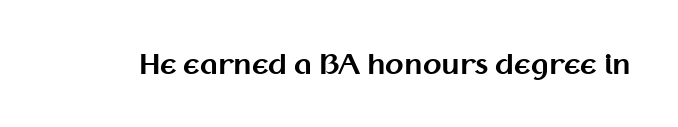
{"italic": "no", "bold": "yes", "underline": "no", "letter_spacing": "normal", "letter_spacing_em": 0.0, "glyph_px": 27}
